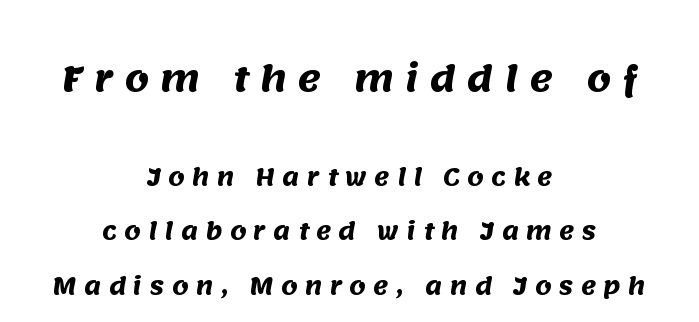
The image shows 35 px heavy sans-serif type; set centered, loose line spacing (2.37x), unusually wide letter spacing (+0.32 em), not underlined; the first (top) block is 1.52x larger; medium stroke contrast and a large x-height.
